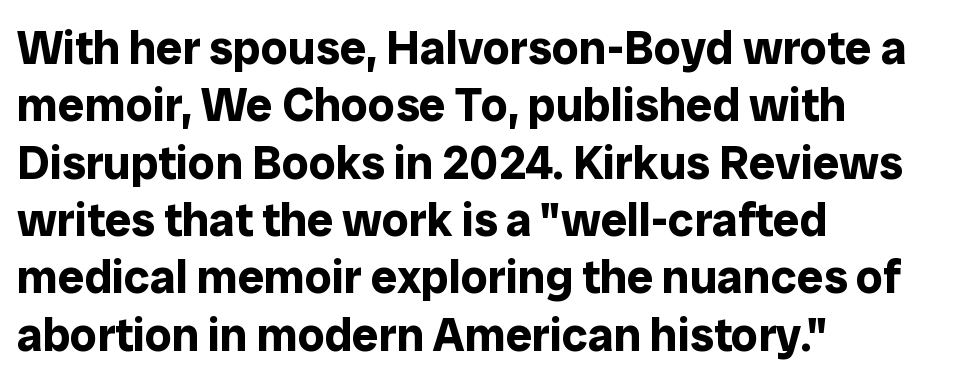
If you drew a ruler down the left edge, every line would touch it. Only glyphs here, with clear space below each row. Notice how the stems are strictly vertical — no italics here. What weight is shown? A full bold with thick strokes. Is this a sans? Yes — the strokes have no serifs. You could not count columns in this text — the font is proportionally spaced.
